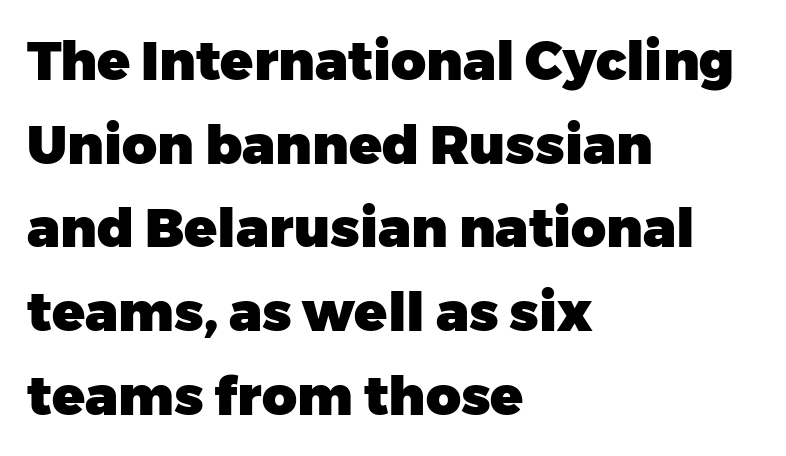
Baseline-to-baseline distance is the conventional proportion of letter height. Clear beneath every line of the passage. Chunky letters — that's bold for sure. A typesetter would call this proportional, since set widths differ per character. The gaps between neighbouring characters are ordinary and unremarkable. Vertical strokes here are truly vertical.
